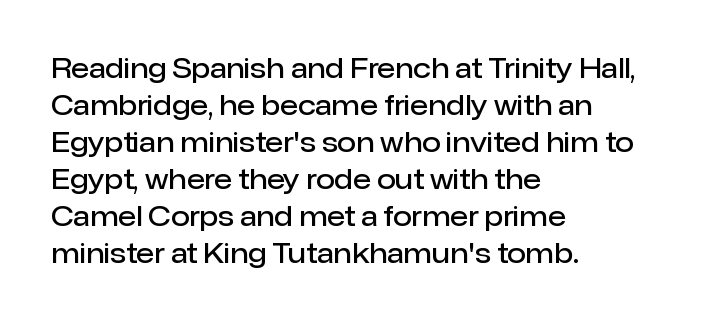
Q: Is the text bold? A: Semi-bold.
Q: Is the text italic (slanted)? A: No, it is upright.
Q: Is the text underlined? A: No.
Q: How is the paragraph aligned? A: Left-aligned.
Q: Is the spacing between letters normal or unusually wide? A: Normal.
Q: Is the spacing between lines tight, normal or loose? A: Normal.
